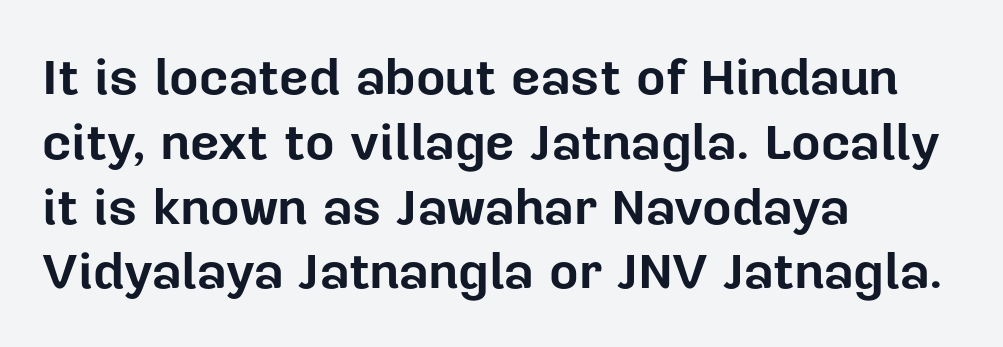
Q: Is the text bold? A: Yes.
Q: Is the text italic (slanted)? A: No, it is upright.
Q: Is the typeface a serif or a sans-serif typeface? A: Sans-serif.
Q: Is the text underlined? A: No.
Q: How is the paragraph aligned? A: Left-aligned.
Q: Is the spacing between letters normal or unusually wide? A: Normal.
Q: Is the spacing between lines tight, normal or loose? A: Normal.
Q: Width (condensed, normal, or wide)? A: Normal.
Q: Stroke contrast? A: Low.
Q: x-height? A: Medium.
Q: Monospaced? A: No.
